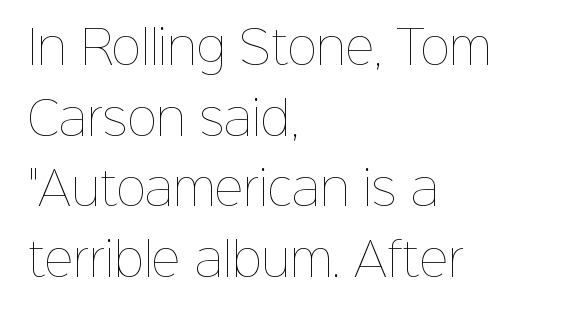
The image shows 45 px thin type, upright; set left-aligned, normal line spacing (1.57x), normal letter spacing, not underlined; low stroke contrast and a medium x-height.
